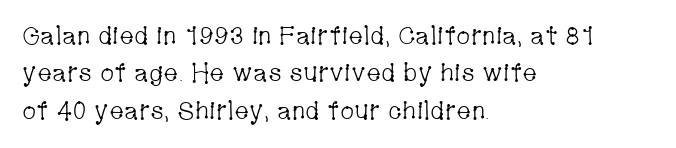
Q: Is the text bold? A: No.
Q: Is the text italic (slanted)? A: No, it is upright.
Q: Is the text underlined? A: No.
Q: How is the paragraph aligned? A: Left-aligned.
Q: Is the spacing between letters normal or unusually wide? A: Normal.
Q: Is the spacing between lines tight, normal or loose? A: Normal.
